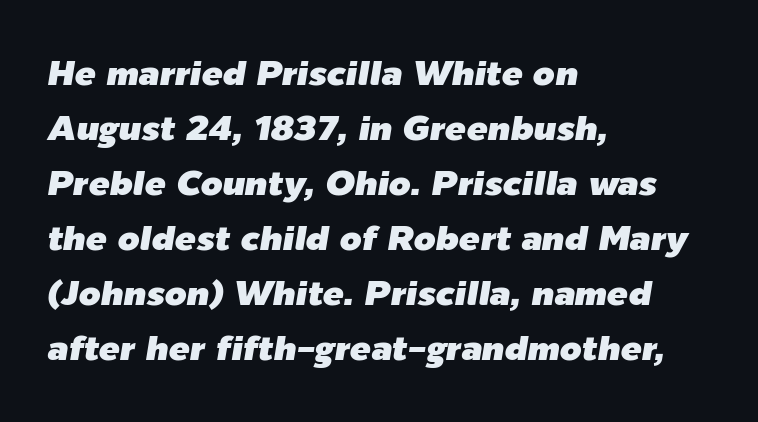
The image shows 35 px text type, italic (leaning right); set left-aligned, normal line spacing (1.57x), normal letter spacing, not underlined; low stroke contrast and a medium x-height.
